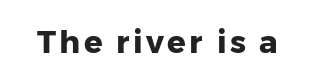
Rule under the text: the space is simply empty. Unlike italic type, these characters show no tilt at all. Strokes here are thick enough to call this a true bold. Do the characters align in a grid? No, the font is proportional.
